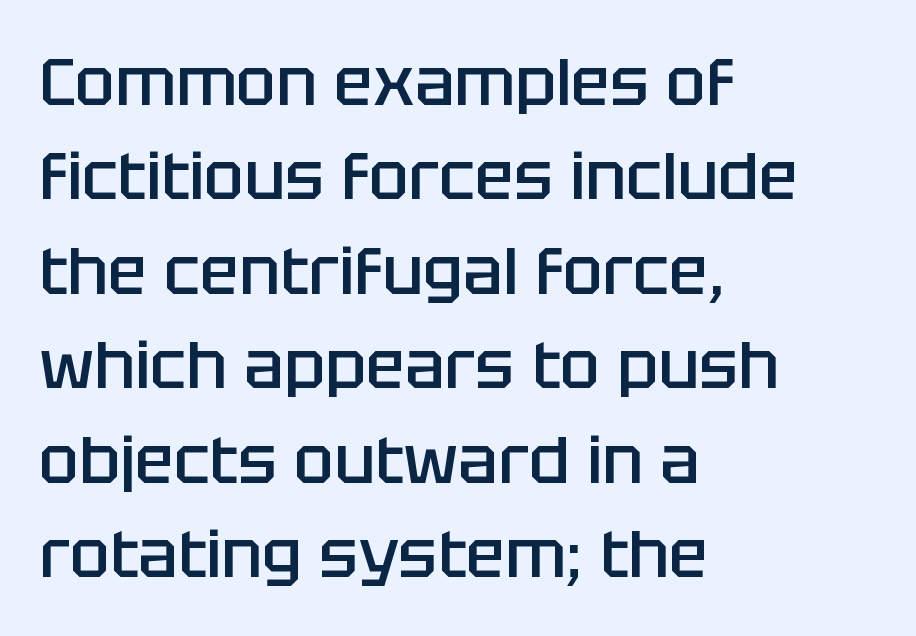
Each letter keeps its own natural width here, so spacing adapts to shape. The passage shown stacks its lines at a standard gap. The glyphs in this specimen are sans serif. Students, note that the glyphs here touch the page at normal intervals. The lines in this sample share a left origin and differ only in where they stop. A somewhat darkened texture: the type is semibold rather than bold.
